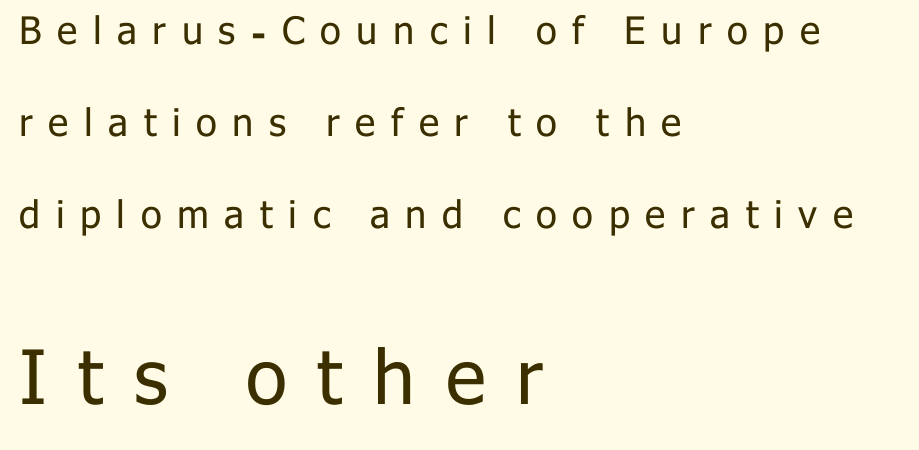
Q: Is the text bold? A: No.
Q: Is the text italic (slanted)? A: No, it is upright.
Q: Is the typeface a serif or a sans-serif typeface? A: Sans-serif.
Q: Is the text underlined? A: No.
Q: How is the paragraph aligned? A: Left-aligned.
Q: Is the spacing between letters normal or unusually wide? A: Unusually wide.
Q: Is the spacing between lines tight, normal or loose? A: Loose.
Q: Which block of text is set in a larger size, the first (top) or the second (bottom)? A: The second (bottom) one.
Q: Width (condensed, normal, or wide)? A: Normal.
Q: Stroke contrast? A: Low.
Q: x-height? A: Medium.
Q: Monospaced? A: No.
